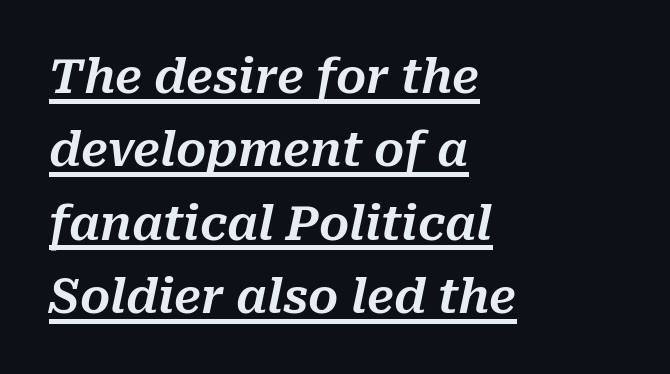
{"italic": "yes", "lean": "right", "slant_degrees": 10, "width": "normal", "stroke_contrast": "medium", "x_height": "medium", "monospaced": "no", "underline": "yes", "align": "left", "line_spacing": "normal", "line_spacing_ratio": 1.56, "letter_spacing": "normal", "letter_spacing_em": 0.0, "glyph_px": 47}
